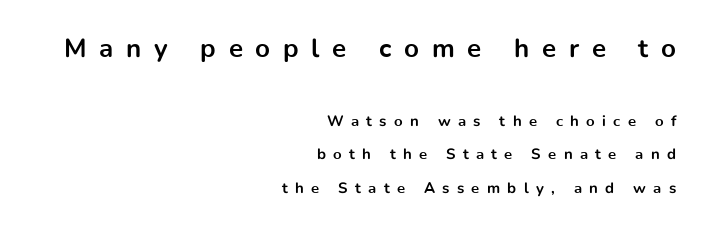
{"italic": "no", "bold": "yes", "underline": "no", "align": "right", "line_spacing": "loose", "line_spacing_ratio": 2.26, "letter_spacing": "wide", "letter_spacing_em": 0.49, "larger_block": "first", "size_ratio": 1.73, "glyph_px": 26}
